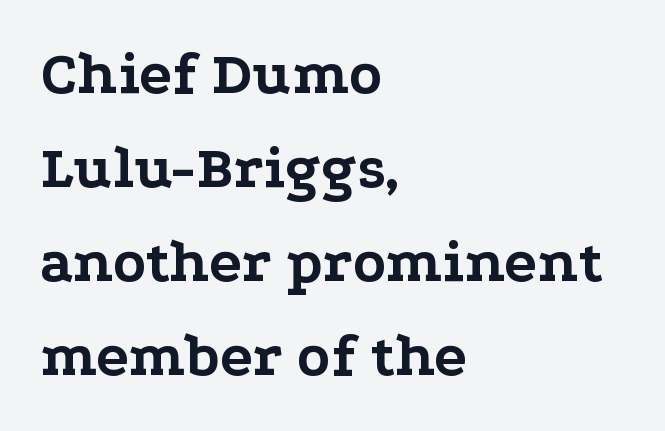
The foot of each line stays bare and open. This sample uses plain, unmodified letter spacing. You can tell it's not italic because the verticals are truly vertical. If you drew a ruler down the left edge, every line would touch it.
